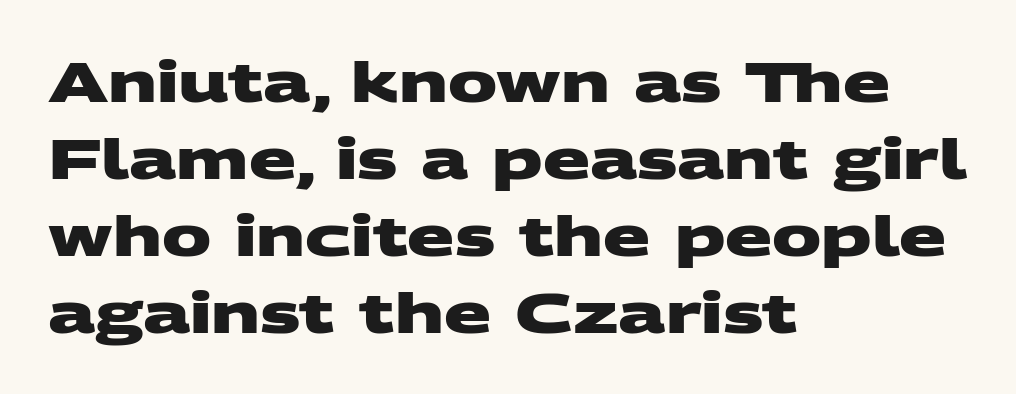
{"serif": "no", "bold": "yes", "weight": "heavy", "width": "wide", "stroke_contrast": "medium", "x_height": "large", "monospaced": "no", "underline": "no", "align": "left", "line_spacing": "normal", "line_spacing_ratio": 1.4, "letter_spacing": "normal", "letter_spacing_em": 0.0, "glyph_px": 55}
